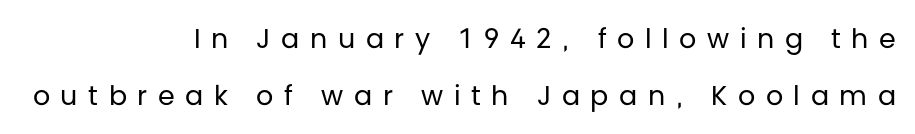
Bare-footed words on every line. Quick note: interline space is abundant. Heft: none added — not bold. When letters stand straight like this, we call the style roman or upright. You could only call the tracking loose — the letters float apart. Right-aligned paragraph, ragged on the left.
